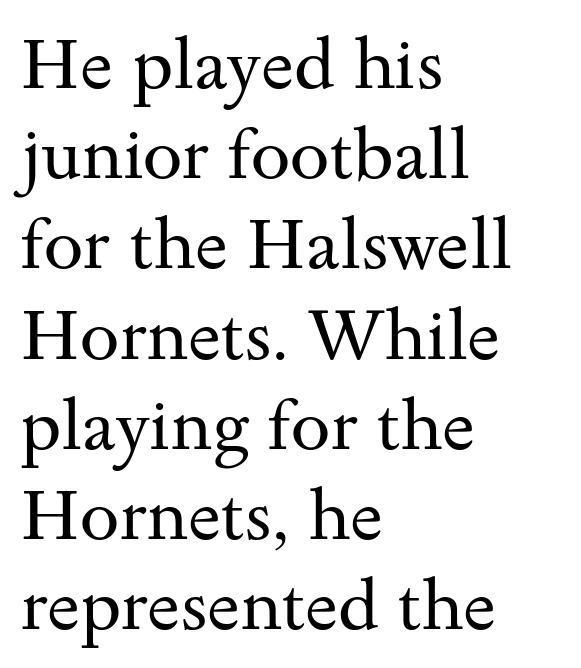
{"serif": "yes", "italic": "no", "bold": "no", "weight": "regular", "width": "wide", "stroke_contrast": "medium", "x_height": "small", "monospaced": "no", "underline": "no", "align": "left", "line_spacing": "normal", "line_spacing_ratio": 1.27, "letter_spacing": "normal", "letter_spacing_em": 0.0, "glyph_px": 71}
